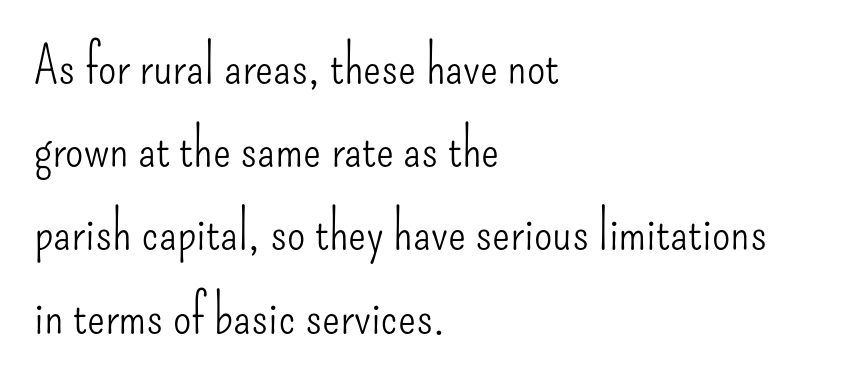
Only glyphs here, with clear space below each row. The typeface has the unassuming heft of standard copy or less. In CSS terms this would be text-align: left. Rendered with straight, roman letterforms. Normally led — the rows are evenly, conventionally spaced.
